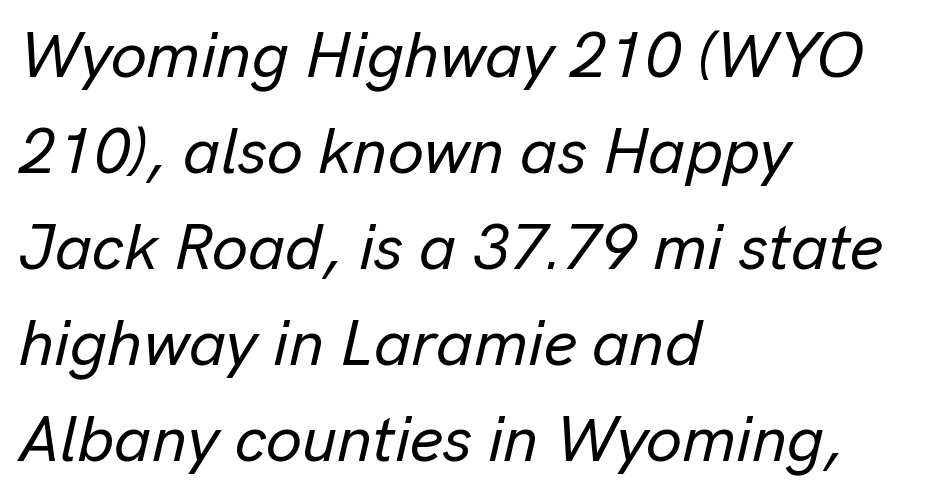
Check under the words: just untouched page. Proportional: the letters do not fall into vertical columns. If you measured baseline to baseline, you'd find a middling distance. If you drew a line through each stem, it would be angled. Short note: letters normally spaced. The text block is weighted toward the left margin, trailing off unevenly rightward.
